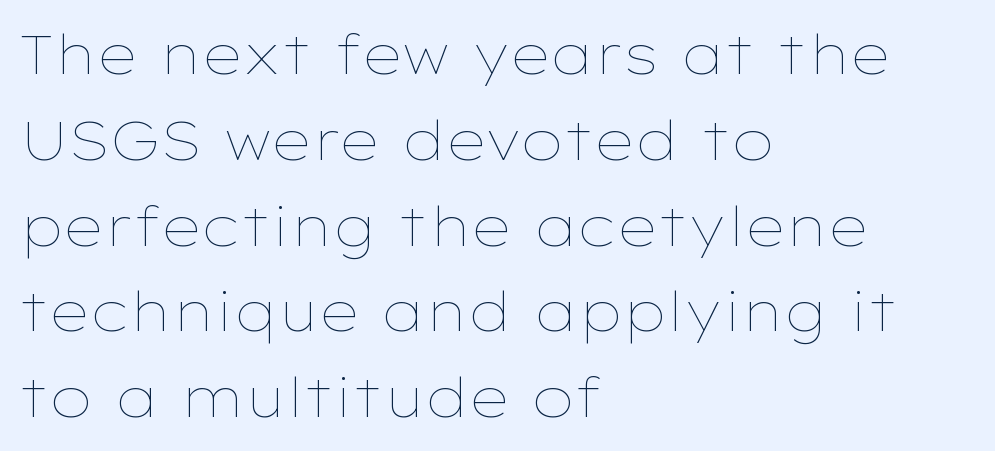
The image shows 55 px thin, wide type, upright; set left-aligned, normal line spacing (1.56x), normal letter spacing, not underlined; low stroke contrast and a medium x-height.
